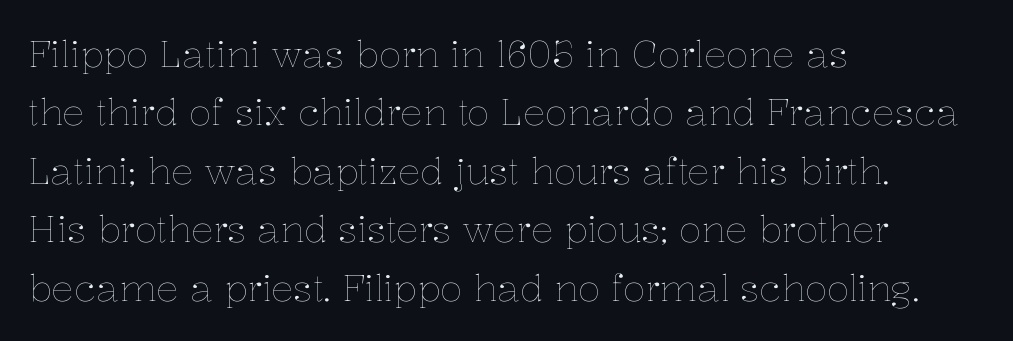
The image shows 37 px thin type, upright; set left-aligned, normal line spacing (1.58x), normal letter spacing, not underlined; low stroke contrast and a medium x-height.
